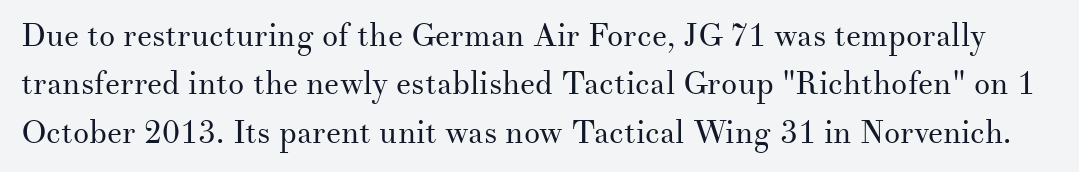
{"serif": "yes", "italic": "no", "bold": "no", "weight": "regular", "width": "normal", "stroke_contrast": "medium", "x_height": "small", "monospaced": "no", "underline": "no", "line_spacing": "normal", "line_spacing_ratio": 1.51, "letter_spacing": "normal", "letter_spacing_em": 0.0, "glyph_px": 32}
